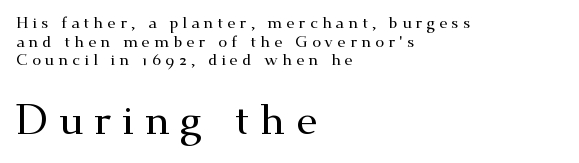
Q: Is the text italic (slanted)? A: No, it is upright.
Q: Is the typeface a serif or a sans-serif typeface? A: Serif.
Q: Is the text underlined? A: No.
Q: How is the paragraph aligned? A: Left-aligned.
Q: Is the spacing between letters normal or unusually wide? A: Unusually wide.
Q: Which block of text is set in a larger size, the first (top) or the second (bottom)? A: The second (bottom) one.
Q: Width (condensed, normal, or wide)? A: Wide.
Q: Stroke contrast? A: Medium.
Q: x-height? A: Small.
Q: Monospaced? A: No.
